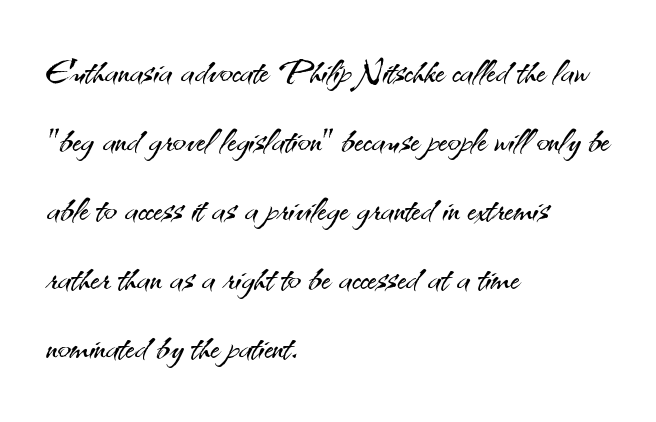
The image shows 49 px light sans-serif type; set left-aligned, normal line spacing (1.41x), normal letter spacing, not underlined; medium stroke contrast and a small x-height.
